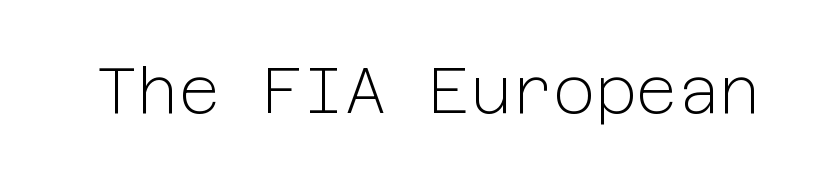
Q: Is the text bold? A: No.
Q: Is the text italic (slanted)? A: No, it is upright.
Q: Is the typeface a serif or a sans-serif typeface? A: Sans-serif.
Q: Is the text underlined? A: No.
Q: Is the spacing between letters normal or unusually wide? A: Normal.
Q: Width (condensed, normal, or wide)? A: Normal.
Q: Stroke contrast? A: Low.
Q: x-height? A: Medium.
